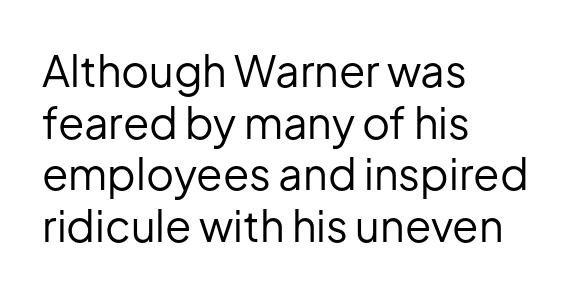
It's the straight-up-and-down kind of type. The typesetter chose a ragged-right arrangement here. Compared with typical body copy, the letter spacing here is the same. Weight: not bold — regular or lighter. The rendering uses natural spacing where letterforms have individual widths. Serif or sans? Sans — the stroke terminals are bare.
